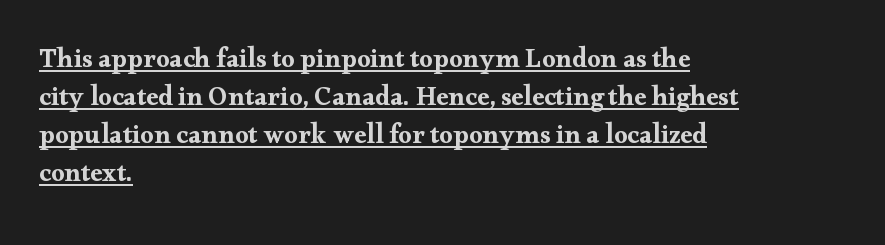
Q: Is the text italic (slanted)? A: No, it is upright.
Q: Is the text underlined? A: Yes.
Q: How is the paragraph aligned? A: Left-aligned.
Q: Is the spacing between letters normal or unusually wide? A: Normal.
Q: Is the spacing between lines tight, normal or loose? A: Normal.
